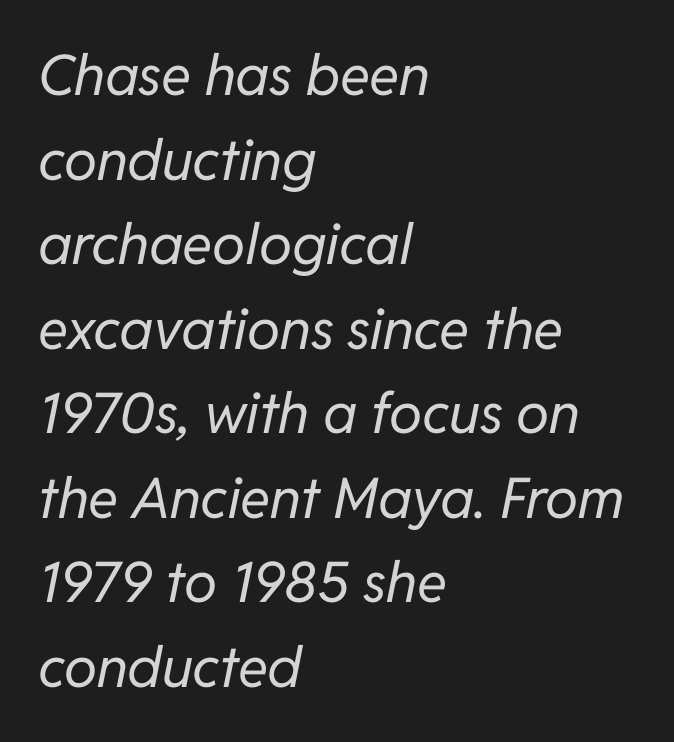
Is the block centered? No — it sits flush against the left margin. Heaviness? Minimal to ordinary, like unemphasized prose. The passage shown stacks its lines at a standard gap. The specimen reads as italic at a glance. Here the designer chose a conventional face with non-uniform glyph widths.
